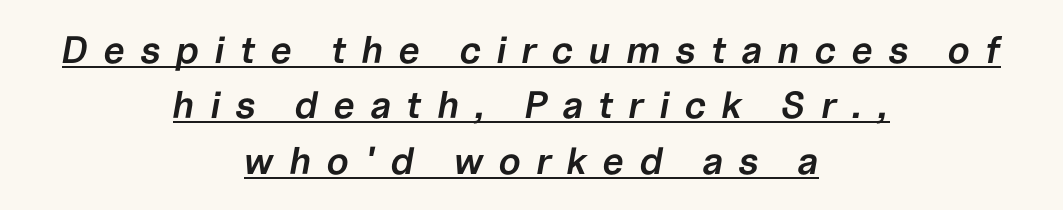
A baseline rule has been typeset under these characters. The glyphs have the mass of a demibold cut, below bold. Between one letter and the next there's a generous, obvious gap. The text block is weighted toward neither margin, spreading evenly from the middle. Rows of type keep a routine distance in the vertical direction. Does the lettering tilt? It does — this is italic.
